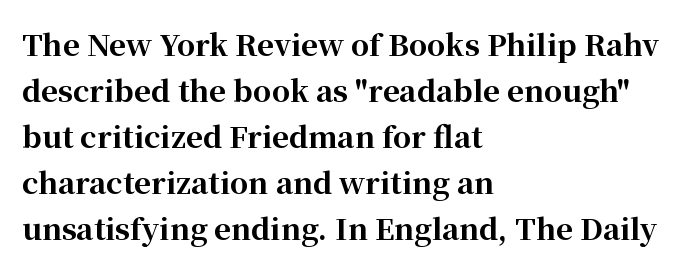
The tracking reads as untouched default to a designer's eye. The letters carry serifs — small finishing strokes at the ends of their stems. The foot of each line stays bare and open. The block of text has a typical density, with ordinary space between rows. The letters are bold, with thick, heavy strokes.
